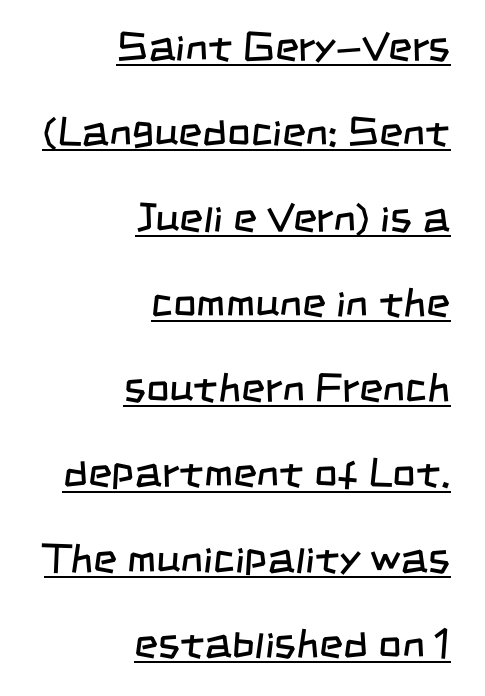
The image shows 41 px regular-weight, condensed sans-serif type; set right-aligned, loose line spacing (2.08x), normal letter spacing, underlined; low stroke contrast and a large x-height.
